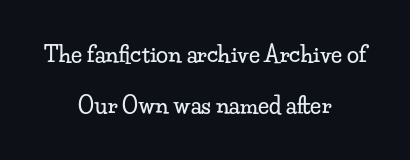
Q: Is the text italic (slanted)? A: No, it is upright.
Q: Is the text underlined? A: No.
Q: How is the paragraph aligned? A: Centered.
Q: Is the spacing between letters normal or unusually wide? A: Normal.
Q: Is the spacing between lines tight, normal or loose? A: Loose.
